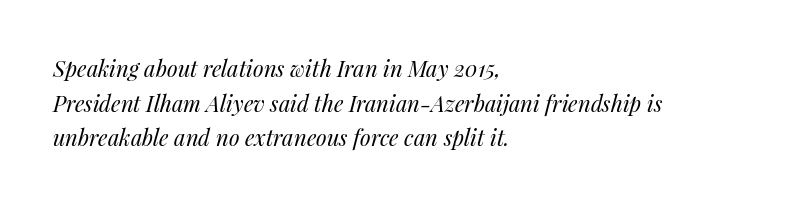
Q: Is the text bold? A: No.
Q: Is the text italic (slanted)? A: Yes, it leans right by about 14 degrees.
Q: Is the text underlined? A: No.
Q: How is the paragraph aligned? A: Left-aligned.
Q: Is the spacing between letters normal or unusually wide? A: Normal.
Q: Is the spacing between lines tight, normal or loose? A: Normal.
